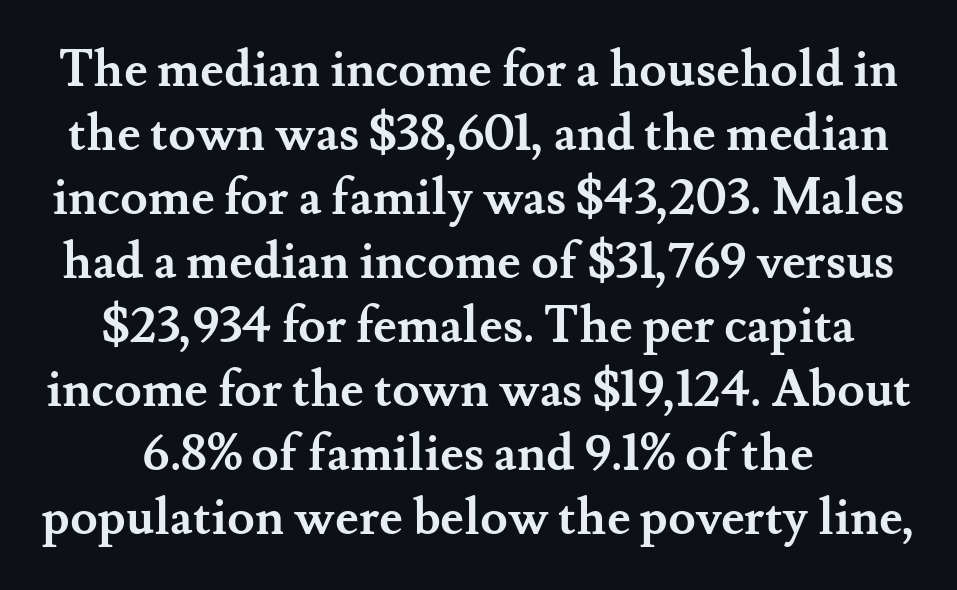
{"serif": "yes", "italic": "no", "bold": "yes", "weight": "semibold", "width": "normal", "stroke_contrast": "medium", "x_height": "small", "monospaced": "no", "underline": "no", "line_spacing": "normal", "line_spacing_ratio": 1.28, "letter_spacing": "normal", "letter_spacing_em": 0.0, "glyph_px": 50}
